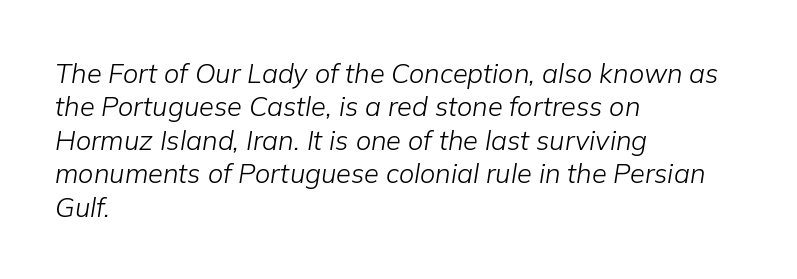
The text block is weighted toward the left margin, trailing off unevenly rightward. Each word holds together tightly as a unit, with standard inter-letter gaps. Does the lettering tilt? It does — this is italic. Stem width sits at or under what a default text font uses. Type without underlining.
